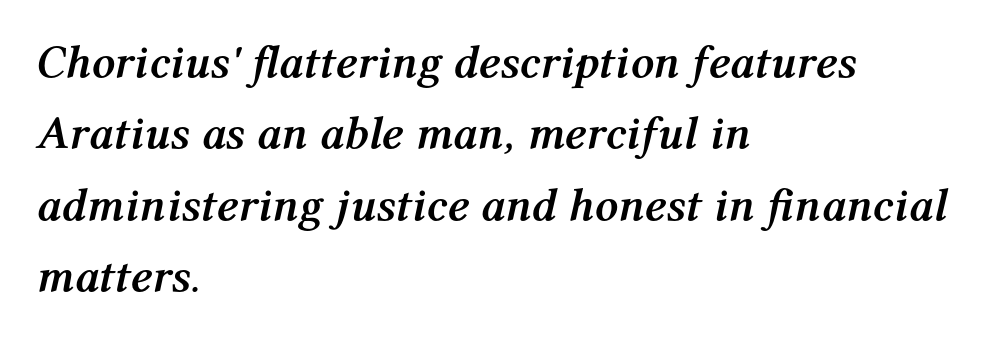
The image shows 46 px semibold type, italic (leaning right); set left-aligned, normal line spacing (1.55x), normal letter spacing, not underlined; medium stroke contrast and a medium x-height.
